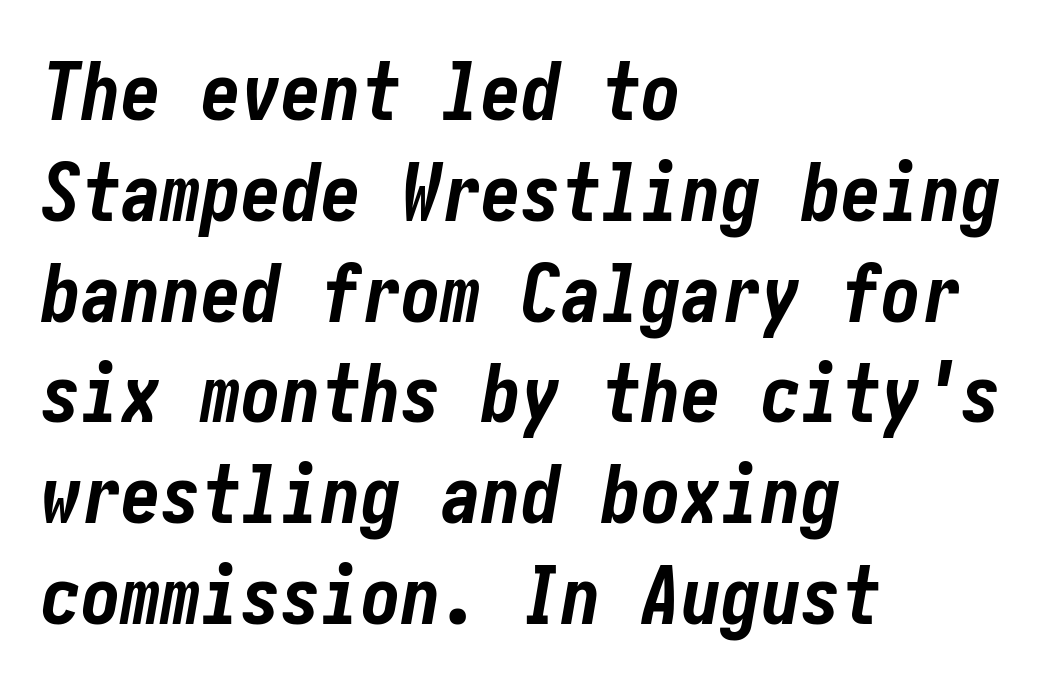
The image shows 80 px bold, condensed type, italic (leaning right); set left-aligned, normal line spacing (1.26x), normal letter spacing, not underlined; low stroke contrast and a medium x-height.
